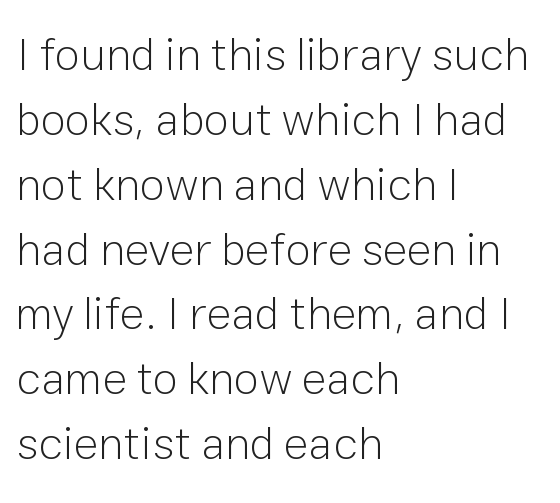
The image shows 46 px light sans-serif type, upright; set left-aligned, normal line spacing (1.41x), normal letter spacing, not underlined; low stroke contrast and a medium x-height.
